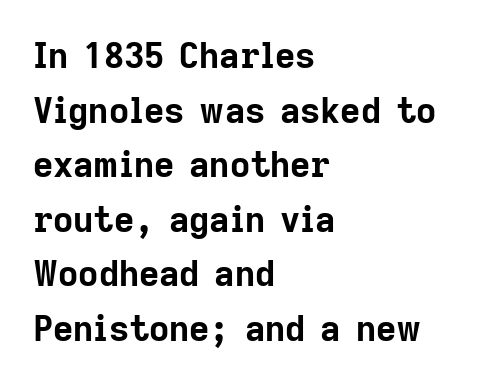
Students, this is bold: see how much ink each stroke carries. Type style note: lacks serifs. Quick note: interline space is typical. Just letters on the line, the space beneath them empty. Between one letter and the next there's only the usual sliver of space. This sample has the flowing, uneven cadence of proportional lettering.
